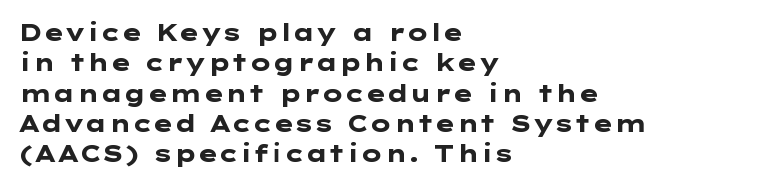
Each word holds together tightly as a unit, with standard inter-letter gaps. Typeset ragged right — the left edge is the straight one. Has an underline been added? It has not. The passage shown stacks its lines at a standard gap. A typesetter would mark this as roman, not italic. The passage shown is emphatically bold.
